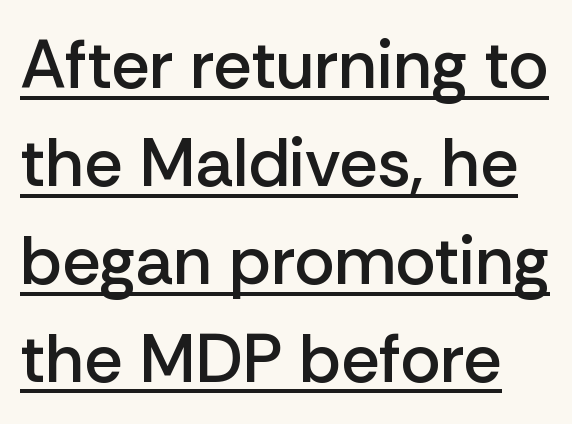
What stands out about the letter spacing? Nothing — it is the standard amount. What kind of face is this? One without serifs — a sans. Normally led — the rows are evenly, conventionally spaced. Caption: lettering with a line underneath.
